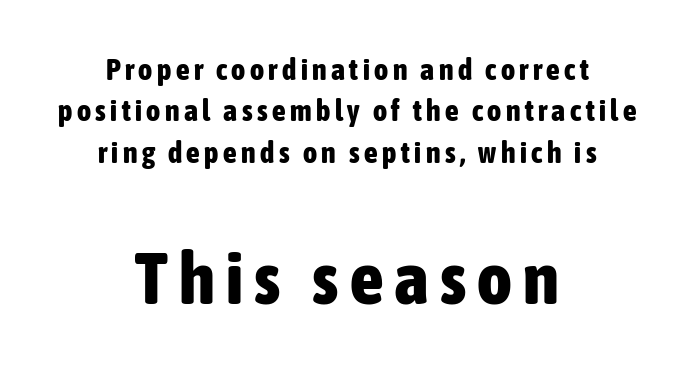
The image shows 74 px bold, condensed sans-serif type, upright; set centered, normal line spacing (1.38x), not underlined; the second (bottom) block is 2.47x larger; low stroke contrast and a medium x-height.
